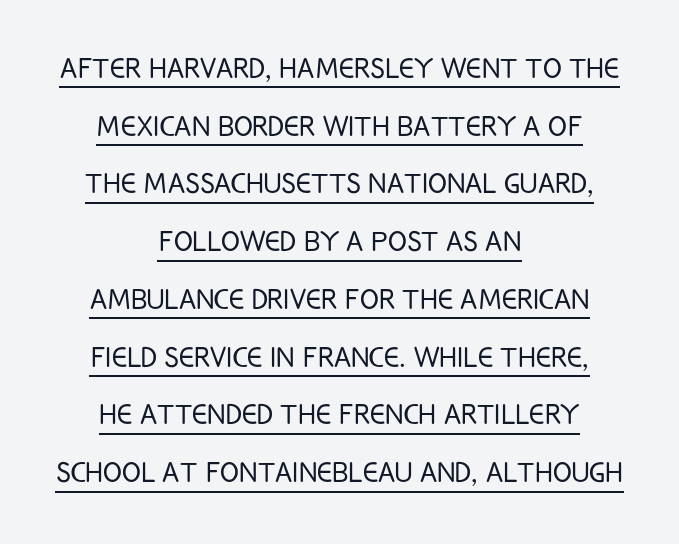
Q: Is the text bold? A: No.
Q: Is the text italic (slanted)? A: No, it is upright.
Q: Is the typeface a serif or a sans-serif typeface? A: Sans-serif.
Q: Is the text underlined? A: Yes.
Q: How is the paragraph aligned? A: Centered.
Q: Is the spacing between letters normal or unusually wide? A: Normal.
Q: Is the spacing between lines tight, normal or loose? A: Normal.
Q: Width (condensed, normal, or wide)? A: Condensed.
Q: Stroke contrast? A: Low.
Q: x-height? A: Large.
Q: Monospaced? A: No.
